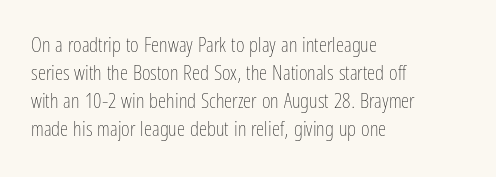
{"italic": "no", "bold": "no", "underline": "no", "align": "left", "line_spacing": "normal", "line_spacing_ratio": 1.34, "letter_spacing": "normal", "letter_spacing_em": 0.0, "glyph_px": 21}
